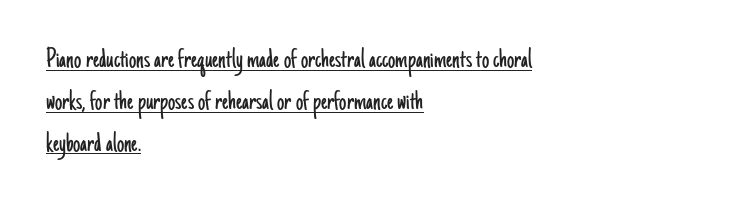
{"serif": "no", "italic": "no", "bold": "no", "weight": "light", "width": "condensed", "stroke_contrast": "low", "x_height": "small", "monospaced": "no", "underline": "yes", "align": "left", "line_spacing": "normal", "line_spacing_ratio": 1.44, "letter_spacing": "normal", "letter_spacing_em": 0.0, "glyph_px": 29}
